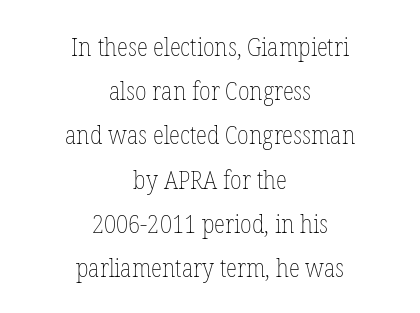
The image shows 26 px text type, upright; set centered, normal line spacing (1.7x), normal letter spacing, not underlined.
